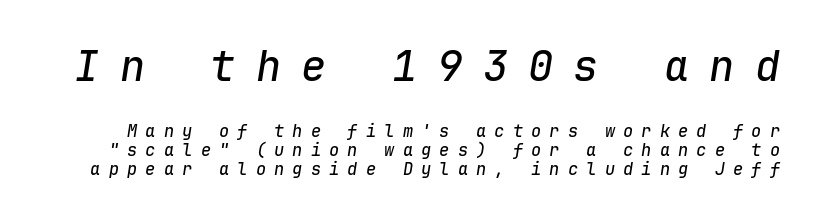
The whole block is typeset with a tilt. The line texture is sparse and dotted thanks to wide tracking. Whoever set this chose condensed vertical rhythm over breathing room. Type without underlining. In this sample the first text group is rendered at the bigger scale. Looks like terminal output: every glyph gets an equal slot.
